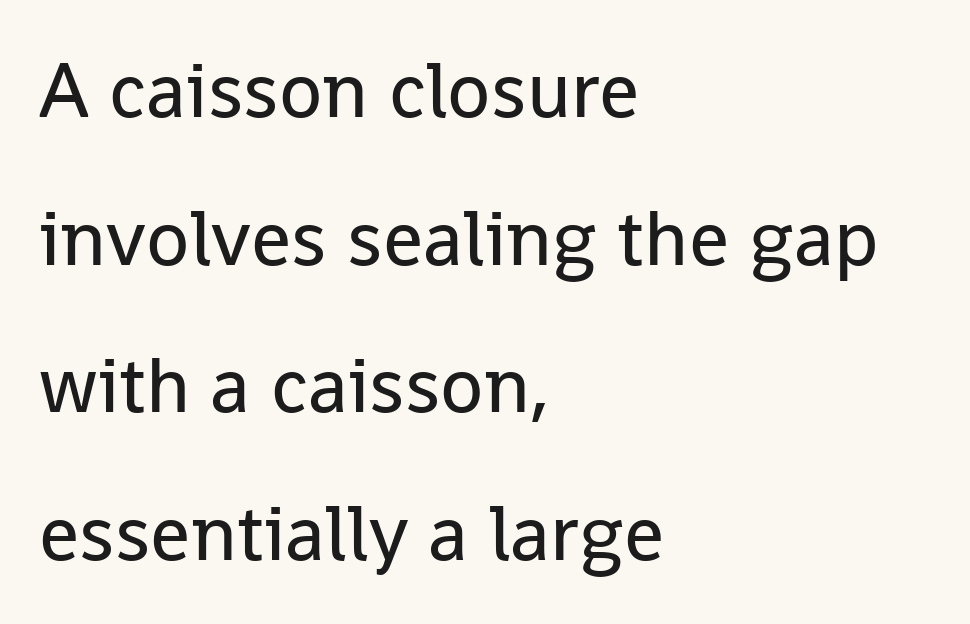
No chunkiness to these letters — they're not bold. Inter-character spacing is left at the font's built-in metrics. Is the block centered? No — it sits flush against the left margin. Does the lettering tilt? It doesn't — this is upright. The rendering uses natural spacing where letterforms have individual widths.
